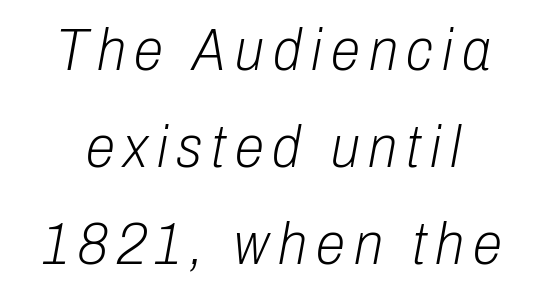
The image shows 60 px light, condensed type, italic (leaning right); set centered, normal line spacing (1.62x), not underlined; low stroke contrast and a medium x-height.
